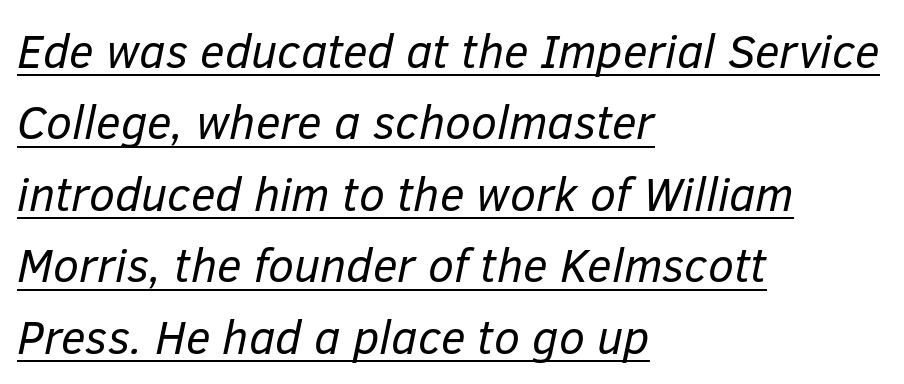
{"italic": "yes", "lean": "right", "slant_degrees": 12, "bold": "no", "weight": "regular", "width": "normal", "stroke_contrast": "low", "x_height": "medium", "monospaced": "no", "underline": "yes", "align": "left", "line_spacing": "normal", "line_spacing_ratio": 1.52, "letter_spacing": "normal", "letter_spacing_em": 0.0, "glyph_px": 47}
